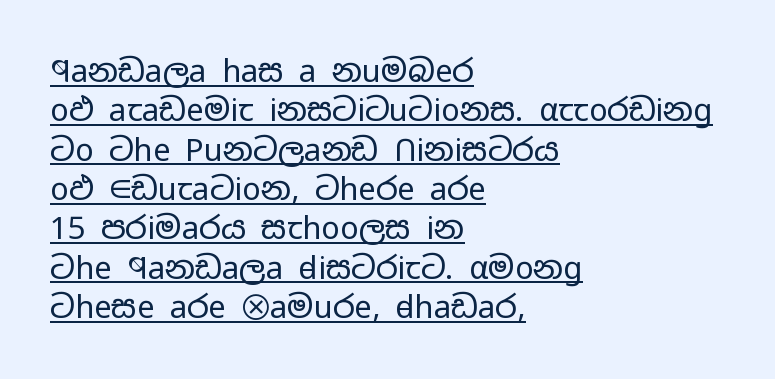
The passage shown is typeset with a sans-serif family. The cut favours lightness, reaching ordinary text weight at its darkest. This rendering leaves character spacing at its baseline value. Style check: upright.
